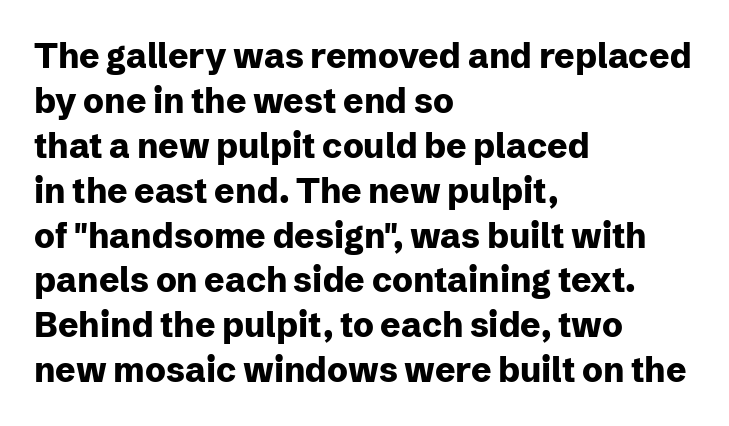
Clear beneath every line of the passage. The rows are spaced the way most documents space them. The passage shown is typed in a proportional face where columns would drift. Does the lettering tilt? It doesn't — this is upright. Typeset ragged right — the left edge is the straight one. Grotesque or geometric, the face here clearly has no serifs.
